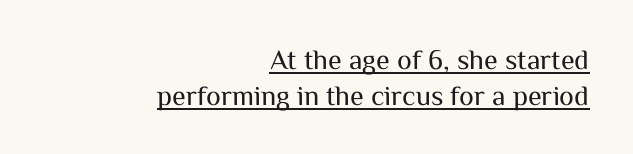
Q: Is the text bold? A: No.
Q: Is the text italic (slanted)? A: No, it is upright.
Q: Is the typeface a serif or a sans-serif typeface? A: Sans-serif.
Q: Is the text underlined? A: Yes.
Q: How is the paragraph aligned? A: Right-aligned.
Q: Is the spacing between letters normal or unusually wide? A: Normal.
Q: Is the spacing between lines tight, normal or loose? A: Normal.
Q: Width (condensed, normal, or wide)? A: Normal.
Q: Stroke contrast? A: Medium.
Q: x-height? A: Medium.
Q: Monospaced? A: No.
